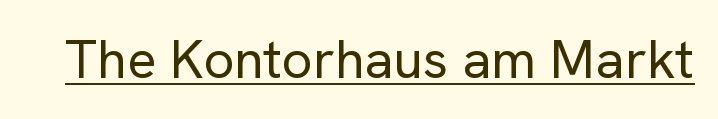
{"serif": "no", "italic": "no", "bold": "no", "weight": "regular", "width": "normal", "stroke_contrast": "low", "x_height": "medium", "monospaced": "no", "underline": "yes", "letter_spacing": "normal", "letter_spacing_em": 0.0, "glyph_px": 54}
